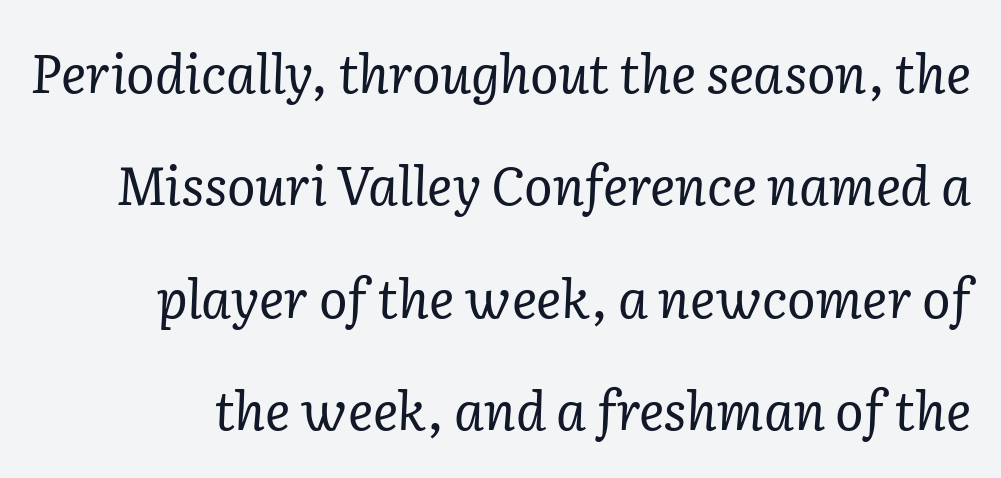
The image shows 53 px regular-weight serif type, italic (leaning right); set loose line spacing (2.12x), normal letter spacing, not underlined; low stroke contrast and a medium x-height.
